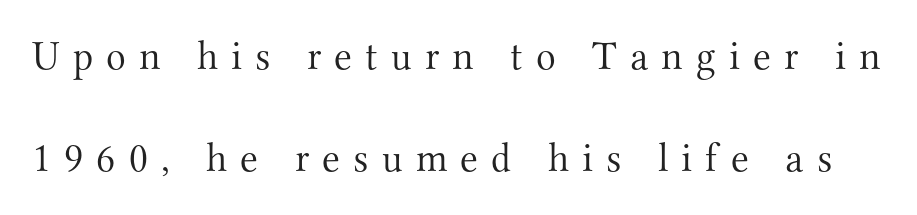
Ink coverage per letter is moderate at most. The letters advance in unequal steps, a hallmark of proportional type. Interline gaps are noticeably wide in this sample. The area under the type is left untouched.
